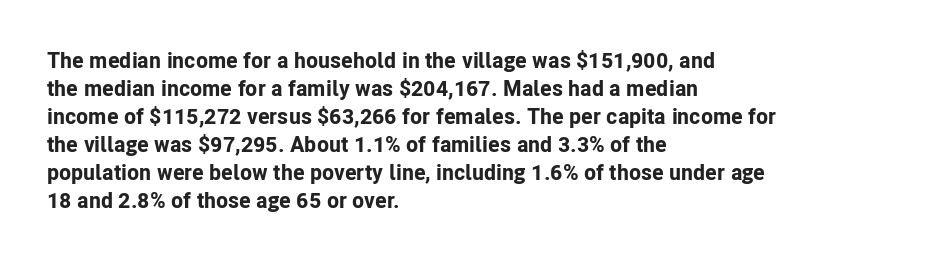
The image shows 22 px bold type, upright; set left-aligned, normal line spacing (1.27x), normal letter spacing, not underlined.
